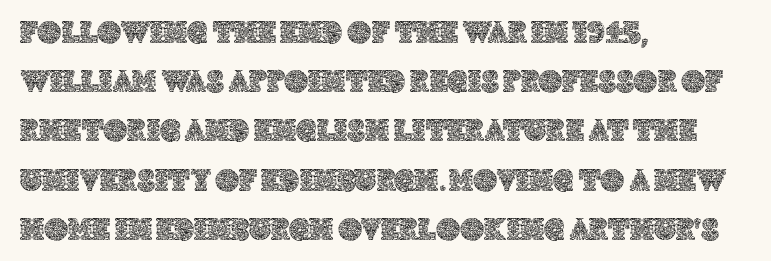
The image shows 33 px text type, upright; set left-aligned, normal line spacing (1.49x), normal letter spacing, not underlined; a large x-height.
